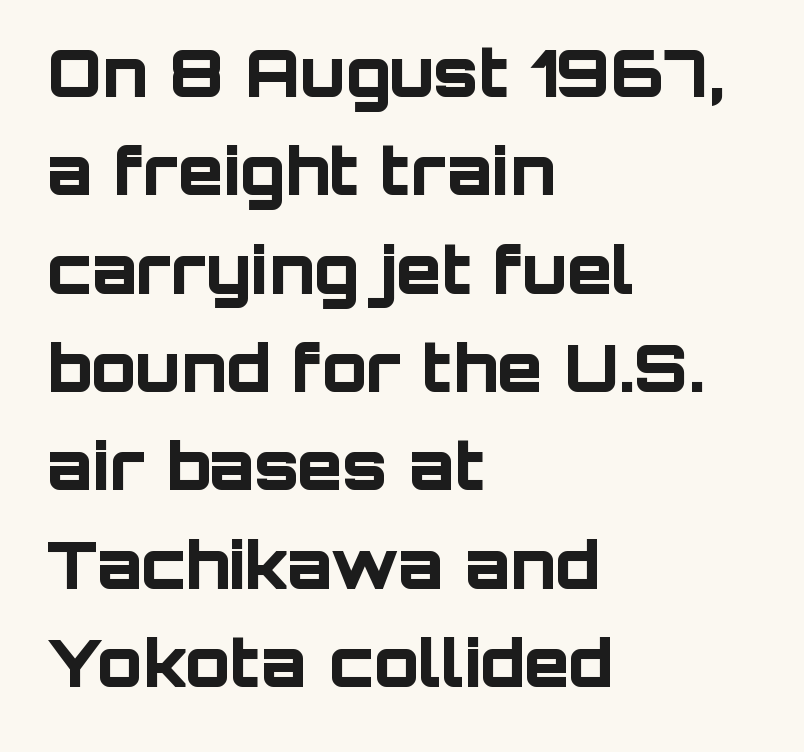
Type style note: lacks serifs. A bare baseline throughout the passage. How heavy is the stroke? Heavy — this is a bold. This sample has the flowing, uneven cadence of proportional lettering.
